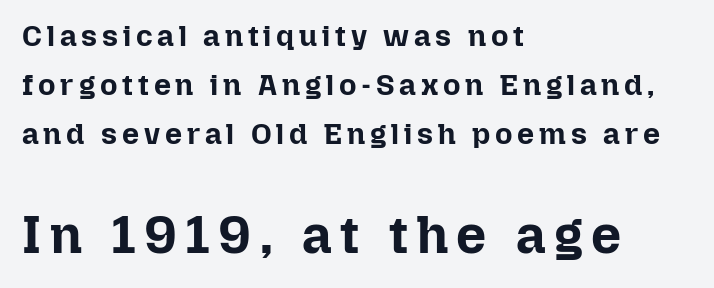
The image shows 53 px bold type, upright; set left-aligned, normal line spacing (1.63x), not underlined; the second (bottom) block is 1.77x larger; low stroke contrast and a medium x-height.
